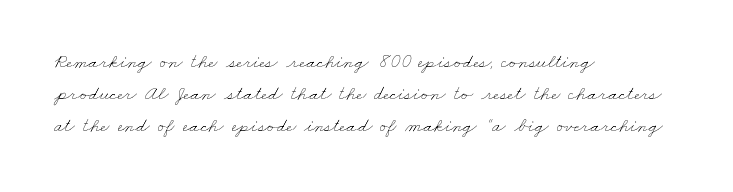
{"bold": "no", "underline": "no", "align": "left", "line_spacing": "normal", "line_spacing_ratio": 1.6, "letter_spacing": "normal", "letter_spacing_em": 0.0, "glyph_px": 20}
